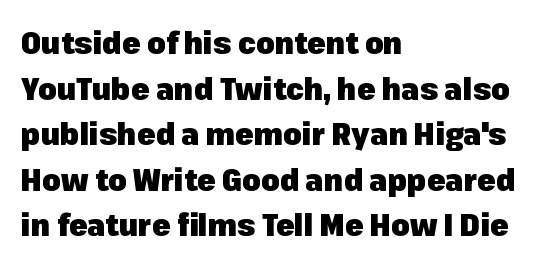
Q: Is the text bold? A: Yes.
Q: Is the text italic (slanted)? A: No, it is upright.
Q: Is the typeface a serif or a sans-serif typeface? A: Sans-serif.
Q: Is the text underlined? A: No.
Q: How is the paragraph aligned? A: Left-aligned.
Q: Is the spacing between letters normal or unusually wide? A: Normal.
Q: Is the spacing between lines tight, normal or loose? A: Normal.
Q: Width (condensed, normal, or wide)? A: Normal.
Q: Stroke contrast? A: Low.
Q: x-height? A: Medium.
Q: Monospaced? A: No.
